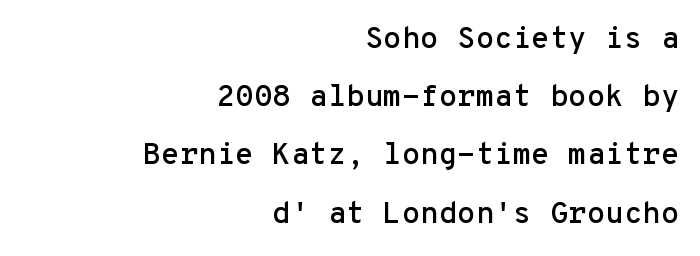
The image shows 30 px sans-serif type, upright, monospaced; set right-aligned, loose line spacing (1.94x), normal letter spacing, not underlined; low stroke contrast and a medium x-height.
